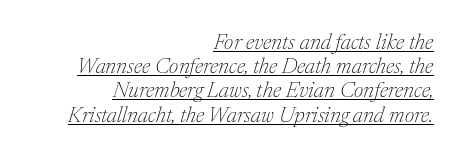
{"italic": "yes", "lean": "right", "slant_degrees": 17, "bold": "no", "underline": "yes", "align": "right", "line_spacing": "tight", "line_spacing_ratio": 1.1, "letter_spacing": "normal", "letter_spacing_em": 0.0, "glyph_px": 22}
